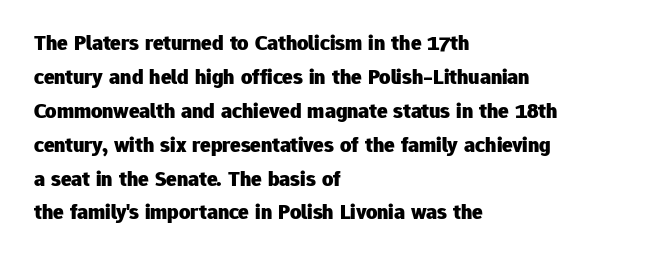
The image shows 22 px bold type, upright; set left-aligned, normal line spacing (1.54x), normal letter spacing, not underlined.
